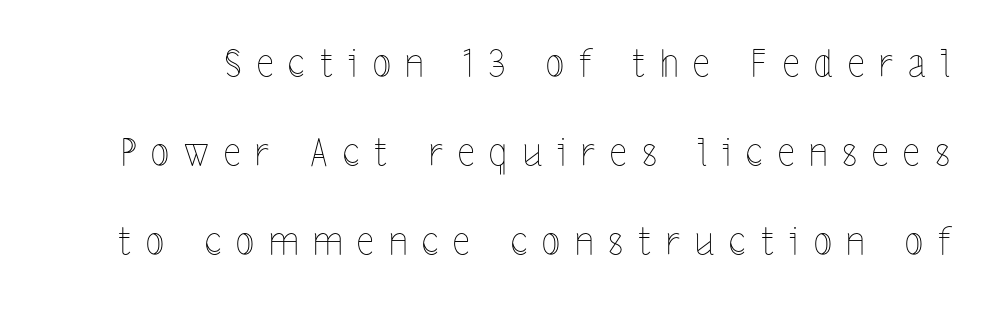
The image shows 38 px thin, condensed type, upright; set loose line spacing (2.34x), unusually wide letter spacing (+0.39 em), not underlined; a medium x-height.
